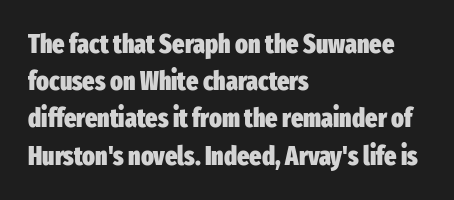
The image shows 26 px bold type, upright; set left-aligned, normal line spacing (1.43x), normal letter spacing, not underlined.
